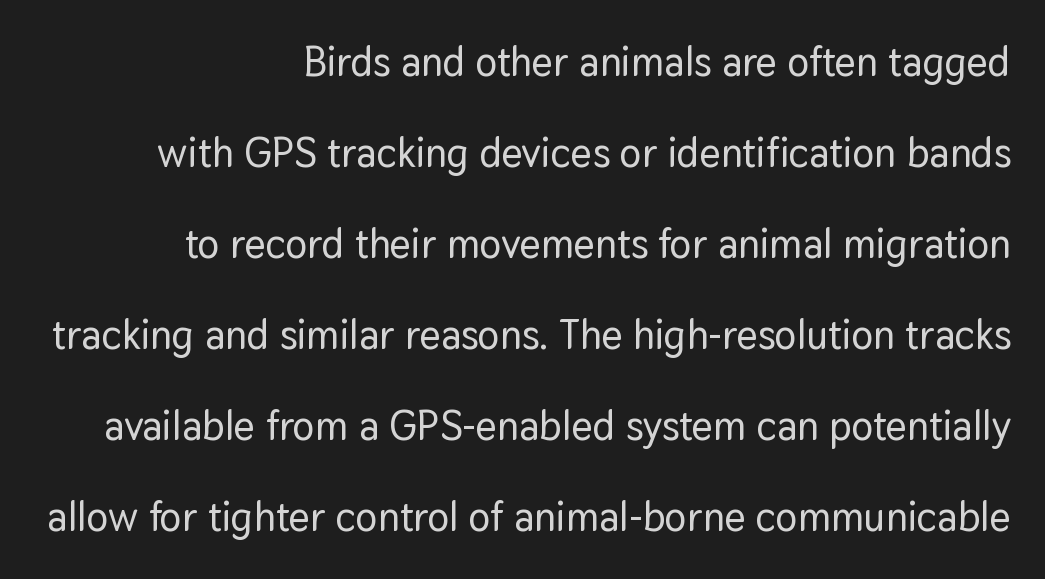
The image shows 41 px sans-serif type, upright; set right-aligned, loose line spacing (2.22x), normal letter spacing, not underlined; low stroke contrast and a medium x-height.
